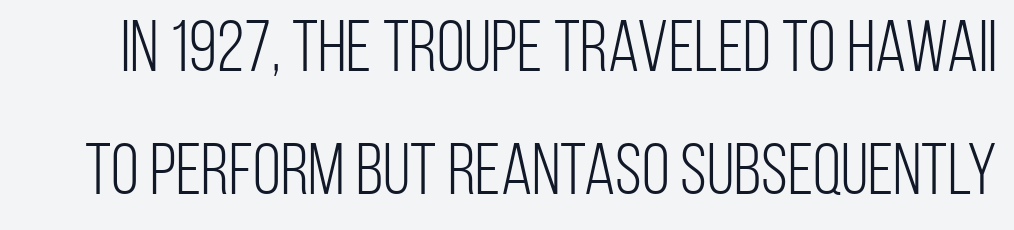
{"serif": "no", "italic": "no", "bold": "no", "weight": "light", "width": "condensed", "stroke_contrast": "low", "x_height": "large", "monospaced": "no", "underline": "no", "line_spacing_ratio": 1.71, "letter_spacing": "normal", "letter_spacing_em": 0.0, "glyph_px": 72}
